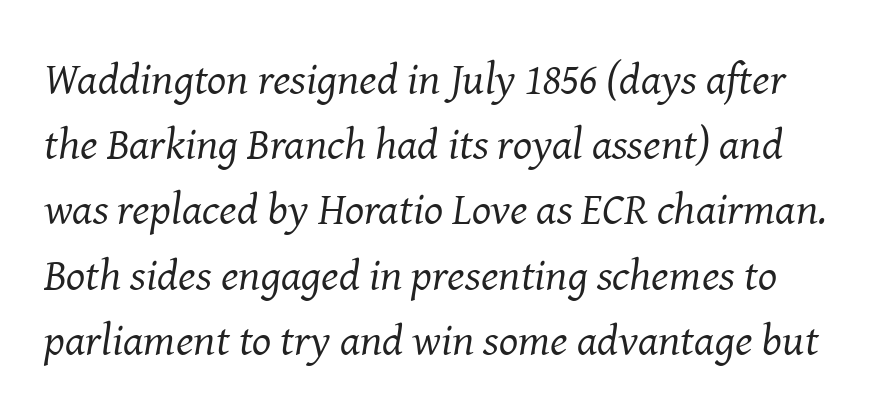
{"serif": "yes", "italic": "yes", "lean": "right", "slant_degrees": 8, "bold": "no", "weight": "regular", "width": "normal", "stroke_contrast": "medium", "x_height": "medium", "monospaced": "no", "underline": "no", "line_spacing": "normal", "line_spacing_ratio": 1.45, "letter_spacing": "normal", "letter_spacing_em": 0.0, "glyph_px": 45}
